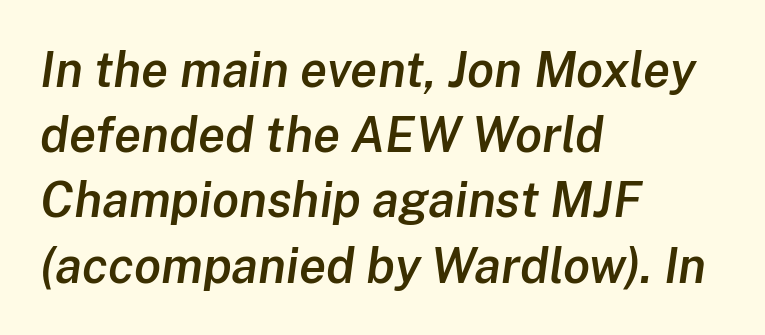
Q: Is the text bold? A: Semi-bold.
Q: Is the text italic (slanted)? A: Yes, it leans right by about 8 degrees.
Q: Is the text underlined? A: No.
Q: How is the paragraph aligned? A: Left-aligned.
Q: Is the spacing between letters normal or unusually wide? A: Normal.
Q: Is the spacing between lines tight, normal or loose? A: Normal.
Q: Width (condensed, normal, or wide)? A: Normal.
Q: Stroke contrast? A: Low.
Q: x-height? A: Medium.
Q: Monospaced? A: No.
